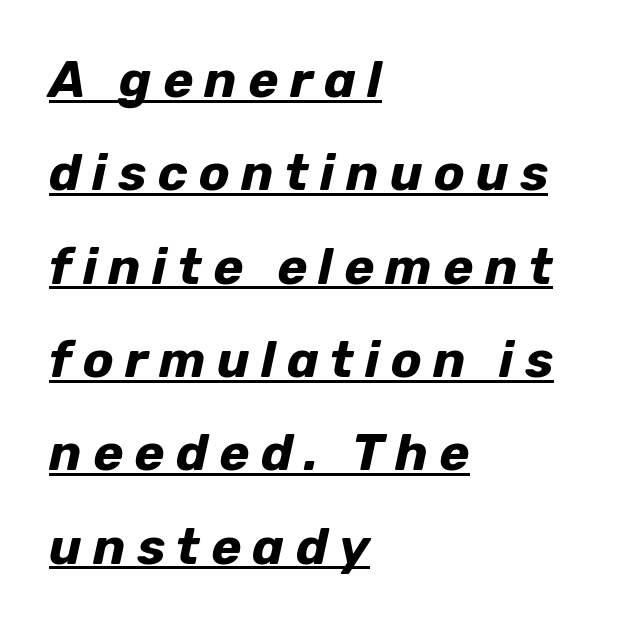
You could not count columns in this text — the font is proportionally spaced. Notice how a bar underscores the lettering throughout. The lines are quadded left. A typesetter would mark this as italic. How heavy is the stroke? Heavy — this is a bold.
